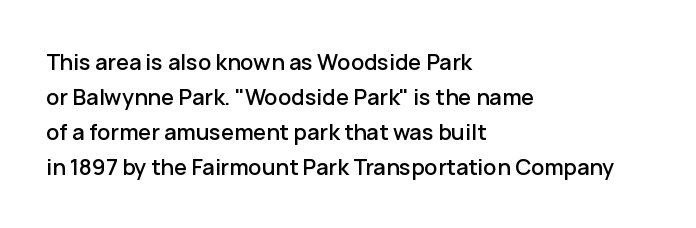
{"italic": "no", "underline": "no", "align": "left", "line_spacing": "normal", "line_spacing_ratio": 1.59, "letter_spacing": "normal", "letter_spacing_em": 0.0, "glyph_px": 22}
